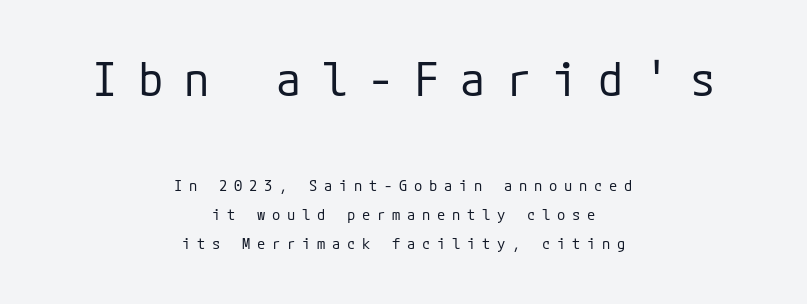
{"serif": "no", "italic": "no", "bold": "no", "weight": "regular", "width": "normal", "stroke_contrast": "low", "x_height": "medium", "underline": "no", "align": "center", "line_spacing": "loose", "line_spacing_ratio": 1.94, "letter_spacing": "wide", "letter_spacing_em": 0.45, "larger_block": "first", "size_ratio": 3.07, "glyph_px": 46}
